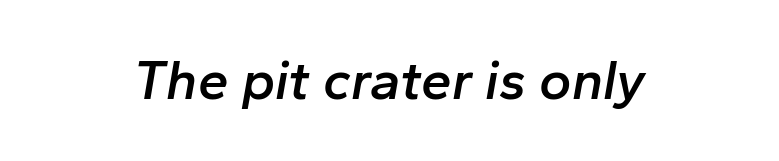
The image shows 55 px semibold type, italic (leaning right); set normal letter spacing, not underlined; low stroke contrast and a medium x-height.
